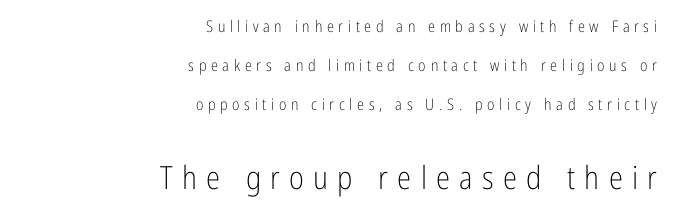
{"serif": "no", "italic": "no", "bold": "no", "weight": "light", "width": "condensed", "stroke_contrast": "low", "x_height": "medium", "monospaced": "no", "underline": "no", "align": "right", "line_spacing": "loose", "line_spacing_ratio": 2.44, "letter_spacing": "wide", "letter_spacing_em": 0.29, "larger_block": "second", "size_ratio": 2.0, "glyph_px": 32}
